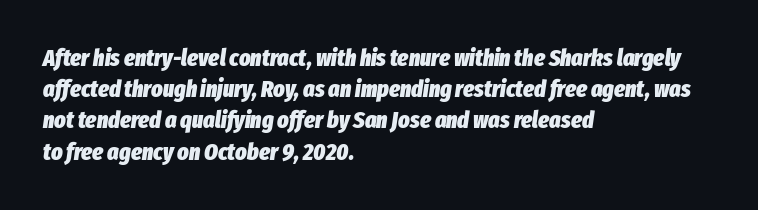
The image shows 24 px bold type, italic (leaning right); set left-aligned, normal line spacing (1.3x), normal letter spacing, not underlined.
